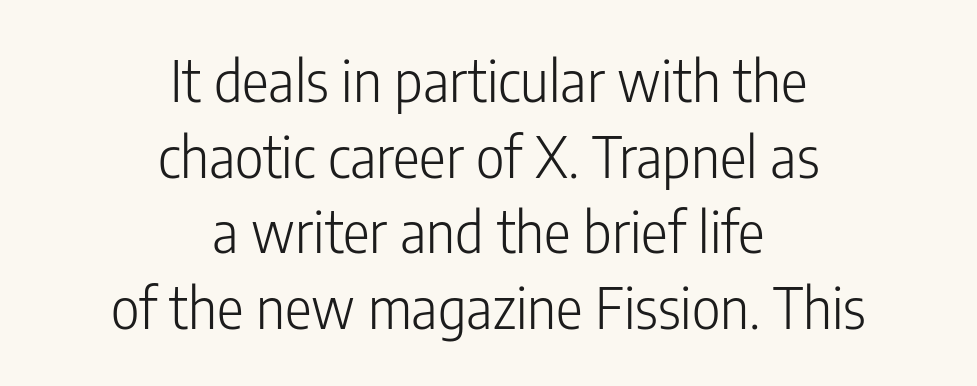
Q: Is the text bold? A: No.
Q: Is the text italic (slanted)? A: No, it is upright.
Q: Is the typeface a serif or a sans-serif typeface? A: Sans-serif.
Q: Is the text underlined? A: No.
Q: How is the paragraph aligned? A: Centered.
Q: Is the spacing between letters normal or unusually wide? A: Normal.
Q: Is the spacing between lines tight, normal or loose? A: Normal.
Q: Width (condensed, normal, or wide)? A: Condensed.
Q: Stroke contrast? A: Low.
Q: x-height? A: Medium.
Q: Monospaced? A: No.
